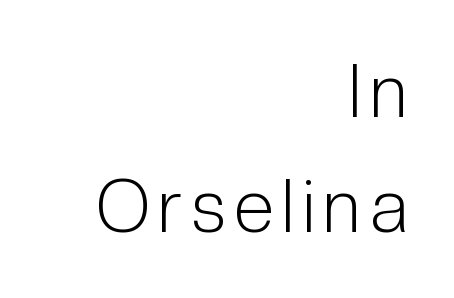
Q: Is the text bold? A: No.
Q: Is the text italic (slanted)? A: No, it is upright.
Q: Is the typeface a serif or a sans-serif typeface? A: Sans-serif.
Q: Is the text underlined? A: No.
Q: How is the paragraph aligned? A: Right-aligned.
Q: Is the spacing between lines tight, normal or loose? A: Normal.
Q: Width (condensed, normal, or wide)? A: Condensed.
Q: Stroke contrast? A: Low.
Q: x-height? A: Medium.
Q: Monospaced? A: No.
